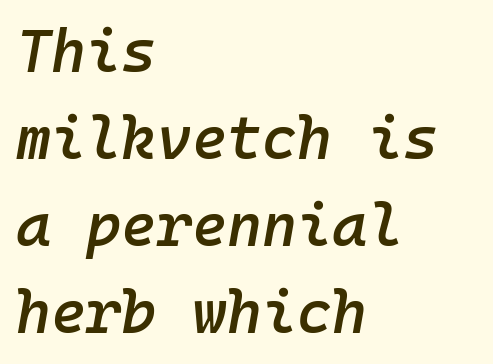
The image shows 60 px semibold type, italic (leaning right), monospaced; set left-aligned, normal line spacing (1.45x), normal letter spacing, not underlined; low stroke contrast and a medium x-height.
